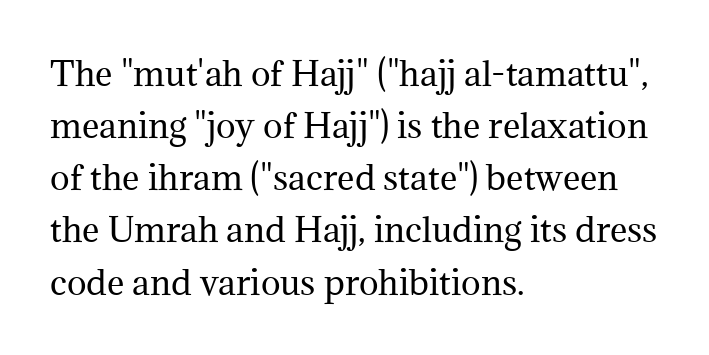
This is serif lettering, the kind often seen in printed books. The face used here is proportionally spaced, like ordinary book or web type. Layout note: lines flush left. Does extra space separate the letters? No, they use regular spacing.
